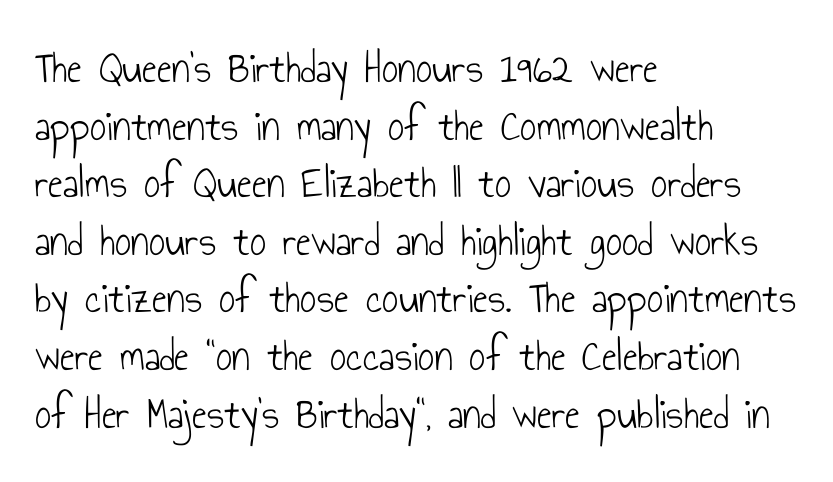
Q: Is the text bold? A: No.
Q: Is the text italic (slanted)? A: No, it is upright.
Q: Is the typeface a serif or a sans-serif typeface? A: Sans-serif.
Q: Is the text underlined? A: No.
Q: How is the paragraph aligned? A: Left-aligned.
Q: Is the spacing between letters normal or unusually wide? A: Normal.
Q: Is the spacing between lines tight, normal or loose? A: Normal.
Q: Width (condensed, normal, or wide)? A: Condensed.
Q: Stroke contrast? A: Low.
Q: x-height? A: Small.
Q: Monospaced? A: No.
